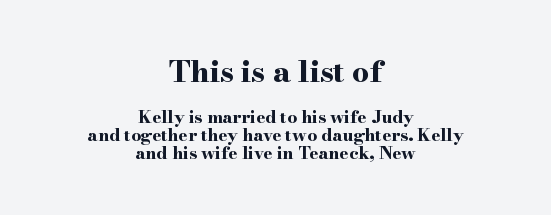
The image shows 30 px bold, wide serif type, upright; set centered, tight line spacing (1.05x), normal letter spacing, not underlined; the first (top) block is 1.76x larger; high stroke contrast and a small x-height.
